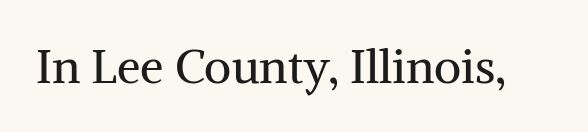
Q: Is the text bold? A: No.
Q: Is the text italic (slanted)? A: No, it is upright.
Q: Is the typeface a serif or a sans-serif typeface? A: Serif.
Q: Is the text underlined? A: No.
Q: Is the spacing between letters normal or unusually wide? A: Normal.
Q: Width (condensed, normal, or wide)? A: Normal.
Q: Stroke contrast? A: Medium.
Q: x-height? A: Medium.
Q: Monospaced? A: No.
